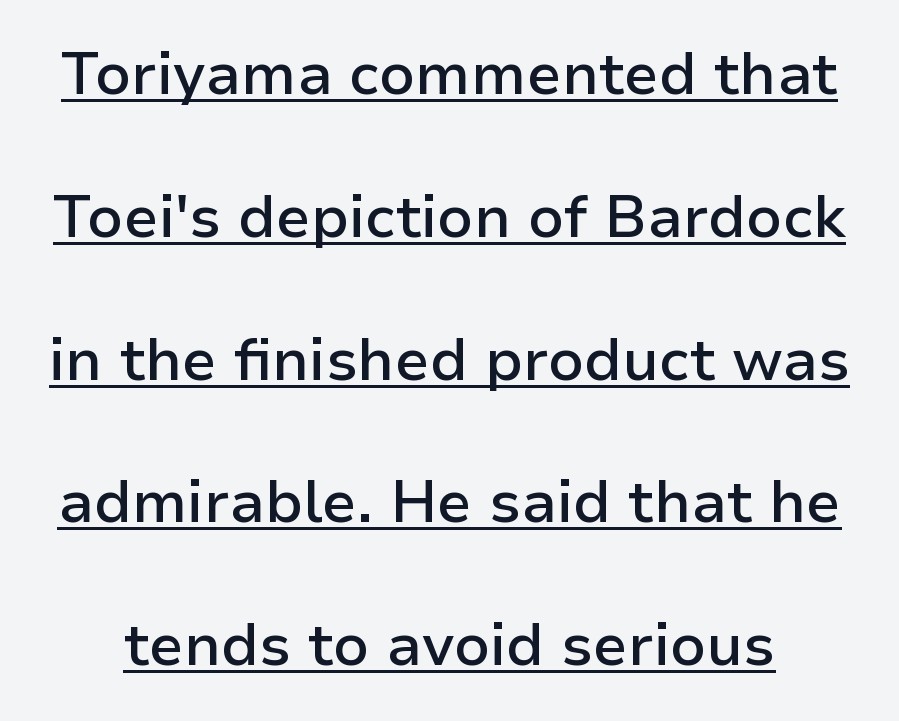
The image shows 59 px semibold sans-serif type, upright; set loose line spacing (2.42x), normal letter spacing, underlined; low stroke contrast and a medium x-height.
